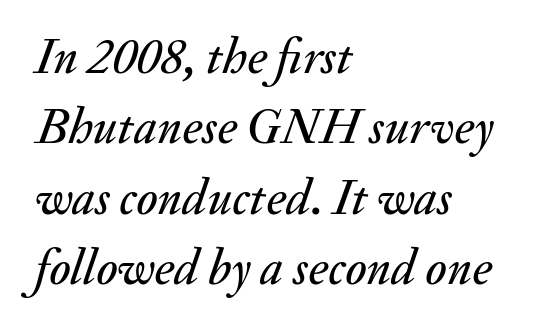
{"italic": "yes", "lean": "right", "slant_degrees": 20, "width": "normal", "stroke_contrast": "medium", "x_height": "small", "monospaced": "no", "underline": "no", "align": "left", "line_spacing": "normal", "line_spacing_ratio": 1.41, "letter_spacing": "normal", "letter_spacing_em": 0.0, "glyph_px": 50}
